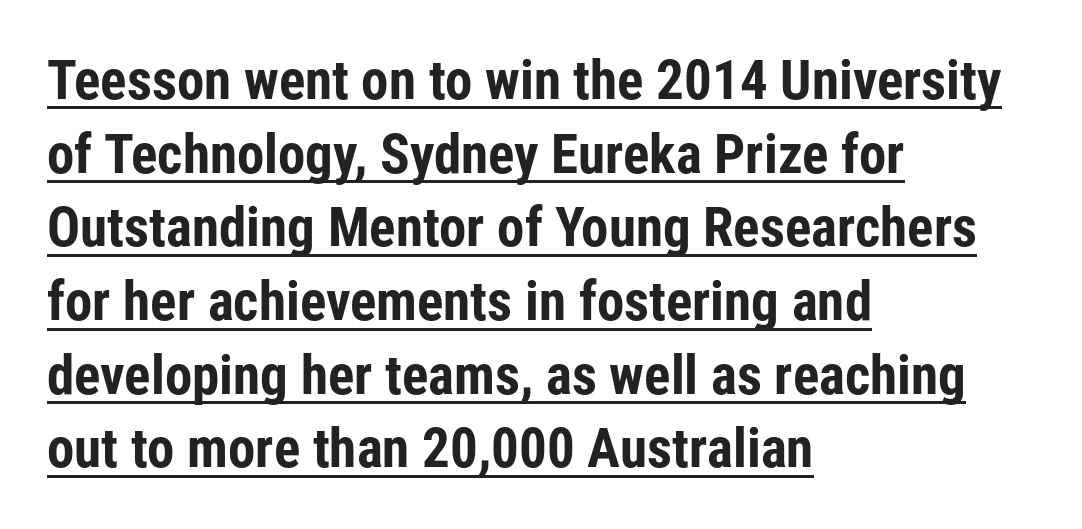
Q: Is the text bold? A: Yes.
Q: Is the text italic (slanted)? A: No, it is upright.
Q: Is the typeface a serif or a sans-serif typeface? A: Sans-serif.
Q: Is the text underlined? A: Yes.
Q: How is the paragraph aligned? A: Left-aligned.
Q: Is the spacing between letters normal or unusually wide? A: Normal.
Q: Is the spacing between lines tight, normal or loose? A: Normal.
Q: Width (condensed, normal, or wide)? A: Condensed.
Q: Stroke contrast? A: Low.
Q: x-height? A: Medium.
Q: Monospaced? A: No.
